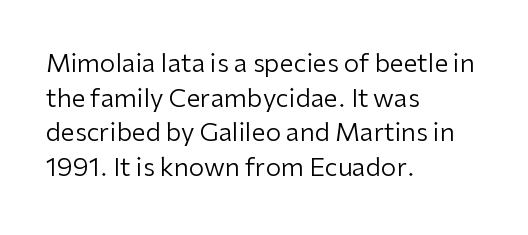
The letters stand straight up with perfectly vertical stems. The typesetter chose a ragged-right arrangement here. What's the leading like? Ordinary, nothing unusual. Nothing unusual about the tracking: characters are spaced as the font intends. Is the stroke heavy? The answer is a plain regular-or-lighter.
